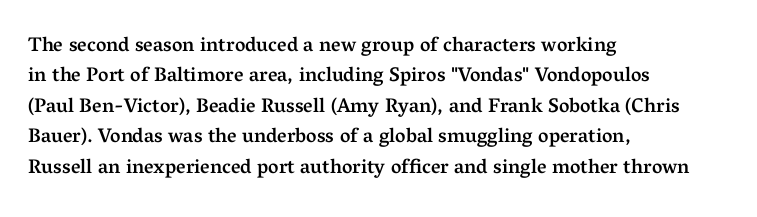
{"italic": "no", "bold": "semi", "underline": "no", "align": "left", "line_spacing": "normal", "line_spacing_ratio": 1.52, "letter_spacing": "normal", "letter_spacing_em": 0.0, "glyph_px": 20}
